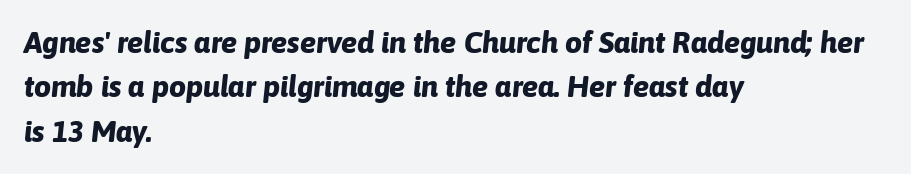
The image shows 30 px bold type, italic (leaning right); set left-aligned, normal line spacing (1.48x), normal letter spacing, not underlined; low stroke contrast and a medium x-height.
